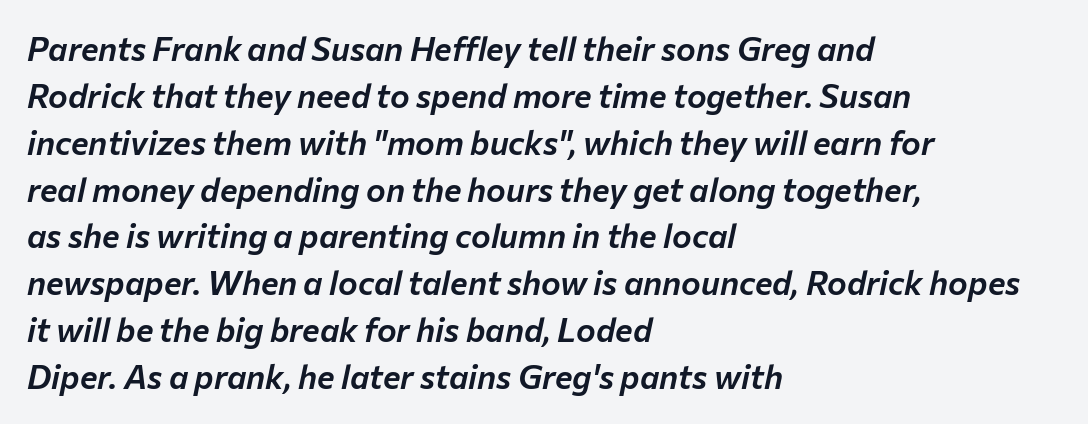
Q: Is the text italic (slanted)? A: Yes, it leans right by about 12 degrees.
Q: Is the text underlined? A: No.
Q: How is the paragraph aligned? A: Left-aligned.
Q: Is the spacing between letters normal or unusually wide? A: Normal.
Q: Is the spacing between lines tight, normal or loose? A: Normal.
Q: Width (condensed, normal, or wide)? A: Normal.
Q: Stroke contrast? A: Low.
Q: x-height? A: Medium.
Q: Monospaced? A: No.
